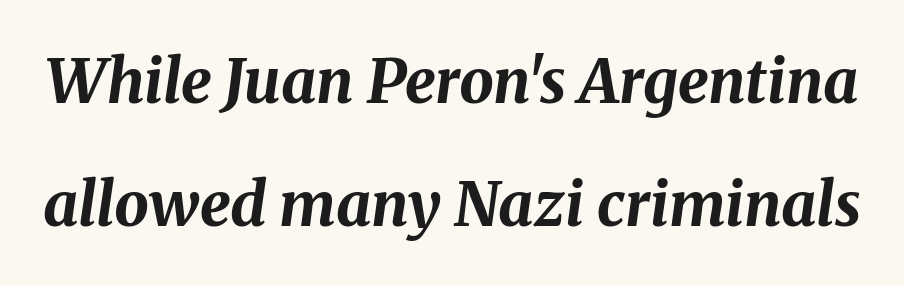
{"italic": "yes", "lean": "right", "slant_degrees": 8, "bold": "yes", "weight": "bold", "width": "normal", "stroke_contrast": "medium", "x_height": "medium", "monospaced": "no", "underline": "no", "line_spacing": "loose", "line_spacing_ratio": 2.02, "letter_spacing": "normal", "letter_spacing_em": 0.0, "glyph_px": 61}
